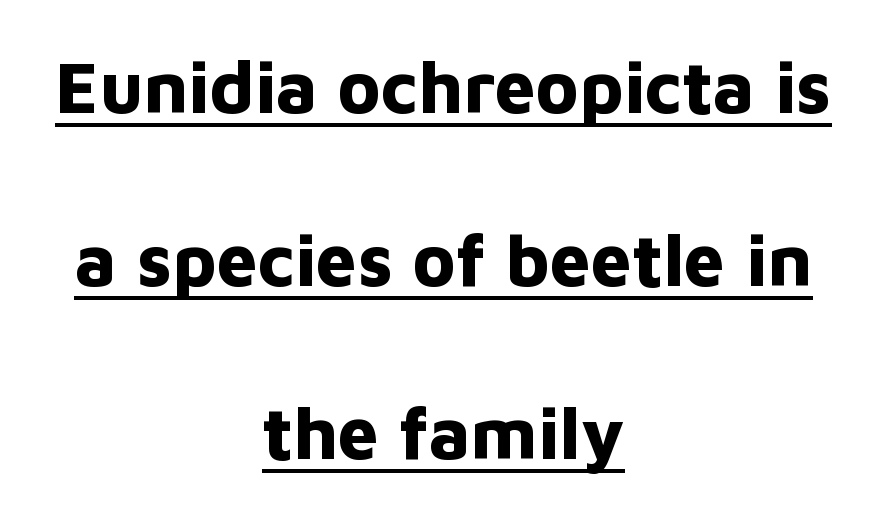
Q: Is the text bold? A: Yes.
Q: Is the text italic (slanted)? A: No, it is upright.
Q: Is the typeface a serif or a sans-serif typeface? A: Sans-serif.
Q: Is the text underlined? A: Yes.
Q: How is the paragraph aligned? A: Centered.
Q: Is the spacing between letters normal or unusually wide? A: Normal.
Q: Is the spacing between lines tight, normal or loose? A: Loose.
Q: Width (condensed, normal, or wide)? A: Normal.
Q: Stroke contrast? A: Low.
Q: x-height? A: Medium.
Q: Monospaced? A: No.
